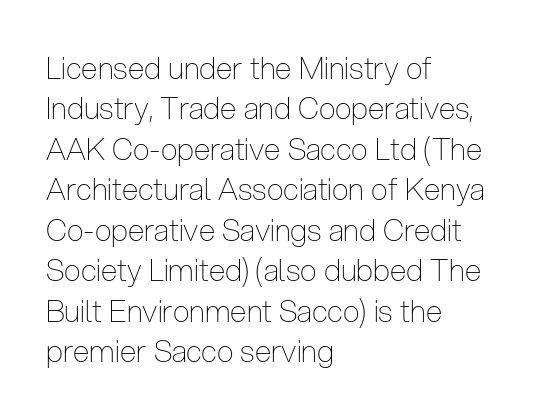
The image shows 30 px thin, condensed sans-serif type, upright; set left-aligned, normal line spacing (1.35x), normal letter spacing, not underlined; low stroke contrast and a medium x-height.
